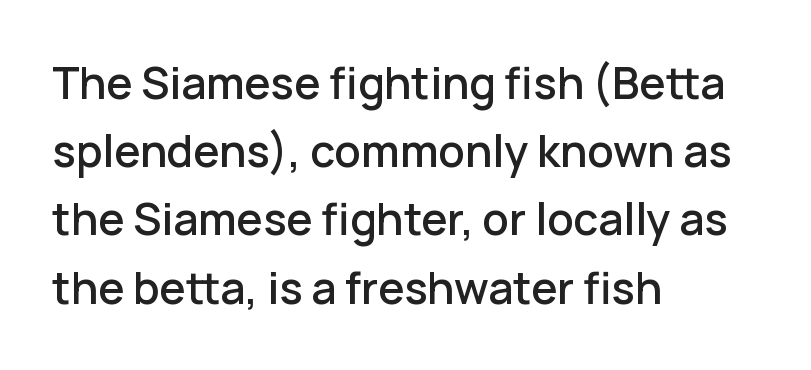
{"serif": "no", "italic": "no", "width": "normal", "stroke_contrast": "low", "x_height": "medium", "monospaced": "no", "underline": "no", "align": "left", "line_spacing": "normal", "line_spacing_ratio": 1.55, "letter_spacing": "normal", "letter_spacing_em": 0.0, "glyph_px": 44}
